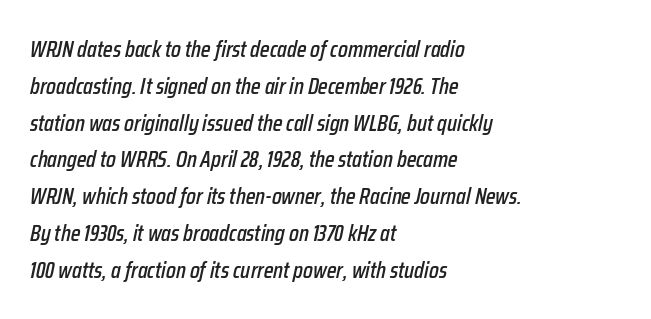
The rag falls on the right side of this text block. The text carries the slant typical of an italic or oblique font. These lines keep a tight, regular rhythm from letter to letter. This rendering features lettering with no underline. Each new line begins a customary step beneath the previous one.
